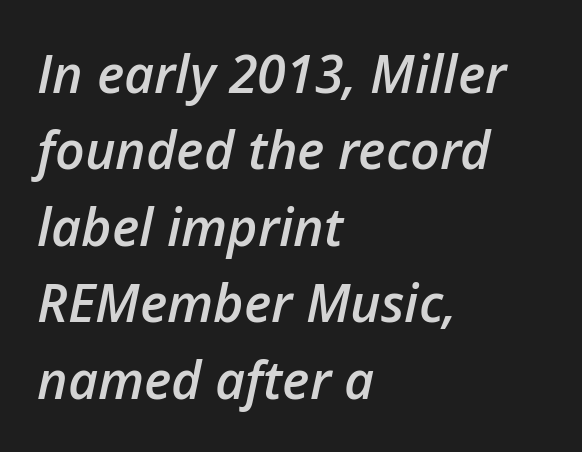
{"italic": "yes", "lean": "right", "slant_degrees": 12, "bold": "semi", "weight": "semibold", "width": "normal", "stroke_contrast": "low", "x_height": "medium", "monospaced": "no", "underline": "no", "align": "left", "line_spacing": "normal", "line_spacing_ratio": 1.47, "letter_spacing": "normal", "letter_spacing_em": 0.0, "glyph_px": 52}
